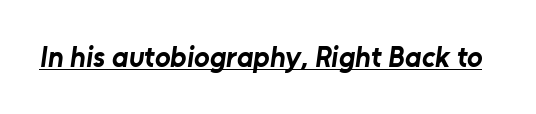
Q: Is the text bold? A: Yes.
Q: Is the typeface a serif or a sans-serif typeface? A: Sans-serif.
Q: Is the text underlined? A: Yes.
Q: Is the spacing between letters normal or unusually wide? A: Normal.
Q: Width (condensed, normal, or wide)? A: Normal.
Q: Stroke contrast? A: Low.
Q: x-height? A: Medium.
Q: Monospaced? A: No.
